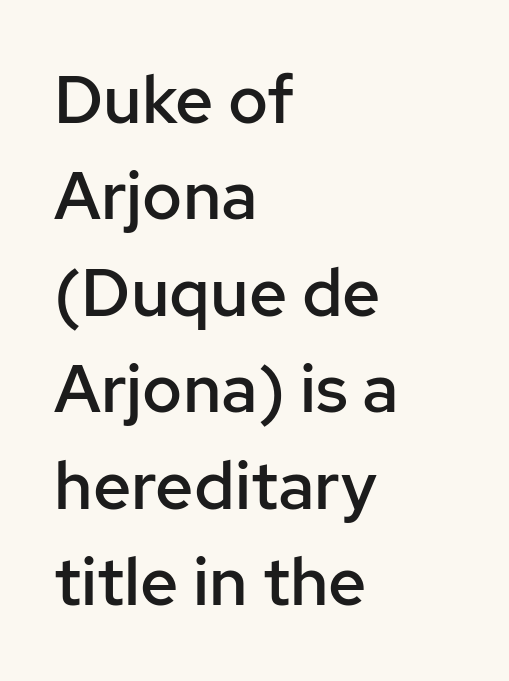
Q: Is the text bold? A: Semi-bold.
Q: Is the text italic (slanted)? A: No, it is upright.
Q: Is the typeface a serif or a sans-serif typeface? A: Sans-serif.
Q: Is the text underlined? A: No.
Q: How is the paragraph aligned? A: Left-aligned.
Q: Is the spacing between letters normal or unusually wide? A: Normal.
Q: Is the spacing between lines tight, normal or loose? A: Normal.
Q: Width (condensed, normal, or wide)? A: Normal.
Q: Stroke contrast? A: Low.
Q: x-height? A: Medium.
Q: Monospaced? A: No.
